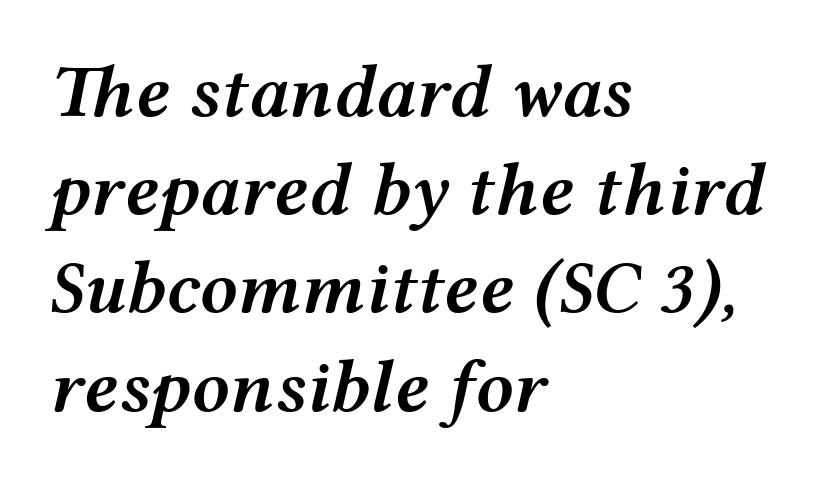
The glyphs look as if they've been sheared to an angle. Words appear dense and cohesive because spacing is normal. The space directly below the letters is spotless. The leading is moderate, giving the passage an even texture.
